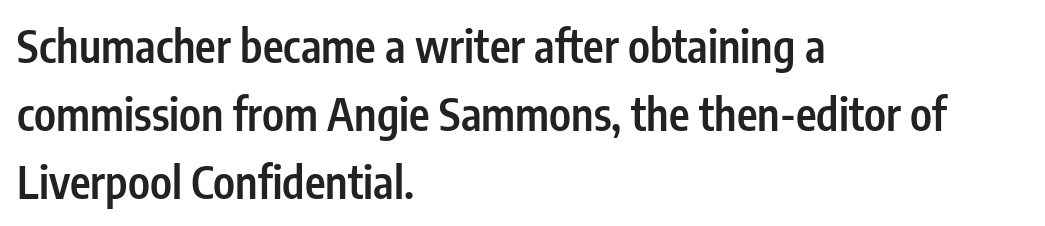
{"serif": "no", "italic": "no", "bold": "semi", "weight": "semibold", "width": "condensed", "stroke_contrast": "low", "x_height": "medium", "monospaced": "no", "underline": "no", "align": "left", "line_spacing": "normal", "line_spacing_ratio": 1.54, "letter_spacing": "normal", "letter_spacing_em": 0.0, "glyph_px": 44}
